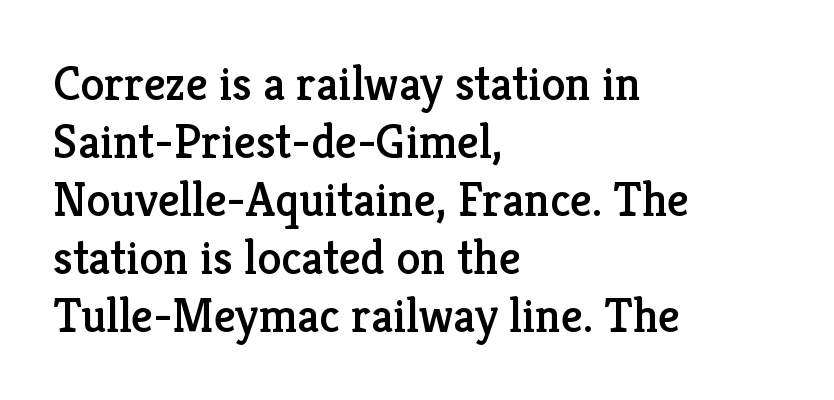
A student would call this left alignment; a typographer would say flush left, rag right. Has an underline been added? It has not. The rendering uses natural spacing where letterforms have individual widths. The specimen reads as upright at a glance.
